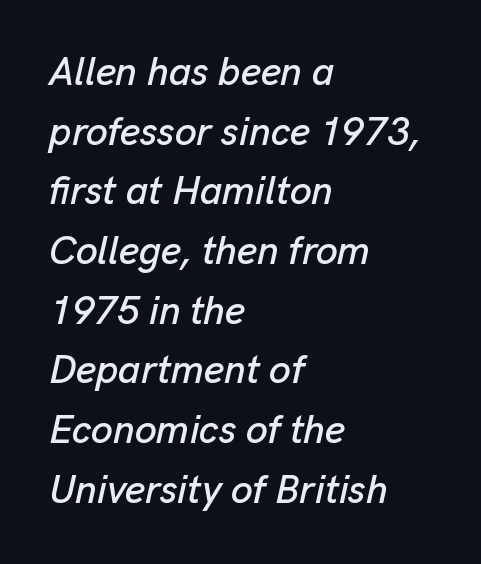
{"italic": "yes", "lean": "right", "slant_degrees": 13, "width": "normal", "stroke_contrast": "low", "x_height": "medium", "monospaced": "no", "underline": "no", "align": "left", "line_spacing": "normal", "line_spacing_ratio": 1.53, "letter_spacing": "normal", "letter_spacing_em": 0.0, "glyph_px": 39}
